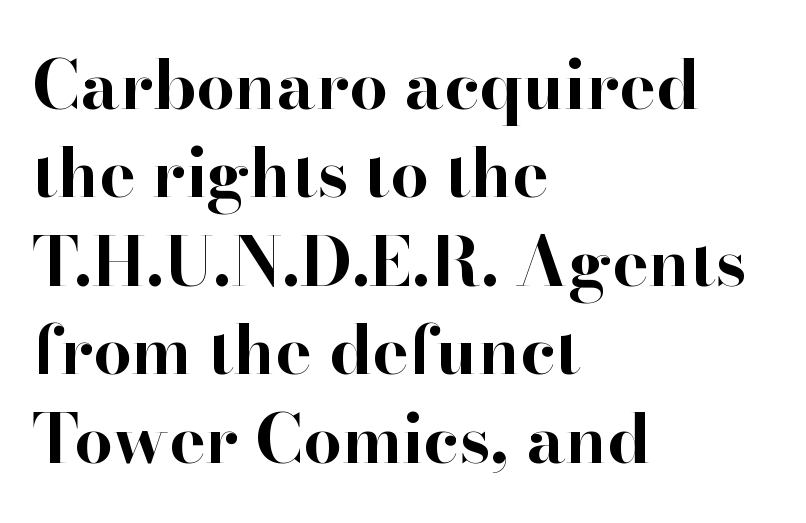
The image shows 68 px bold serif type, upright; set left-aligned, normal line spacing (1.3x), normal letter spacing, not underlined; high stroke contrast and a small x-height.
